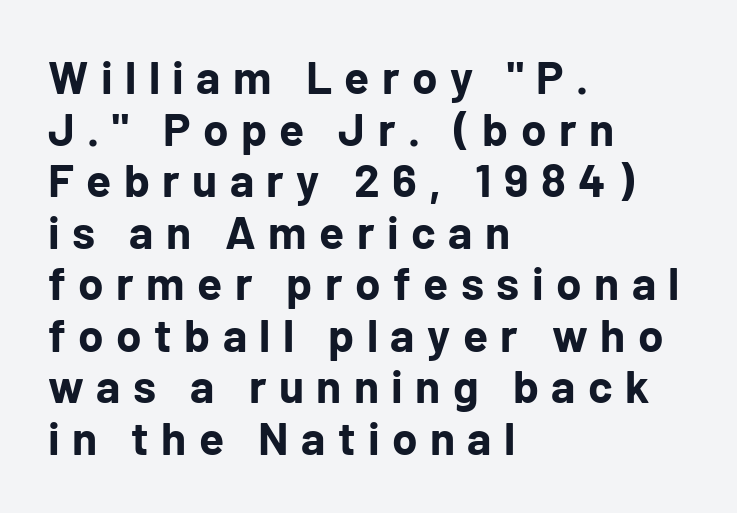
{"serif": "no", "italic": "no", "bold": "yes", "weight": "bold", "width": "normal", "stroke_contrast": "low", "x_height": "medium", "monospaced": "no", "underline": "no", "align": "left", "line_spacing": "tight", "line_spacing_ratio": 1.12, "letter_spacing": "wide", "letter_spacing_em": 0.27, "glyph_px": 46}
